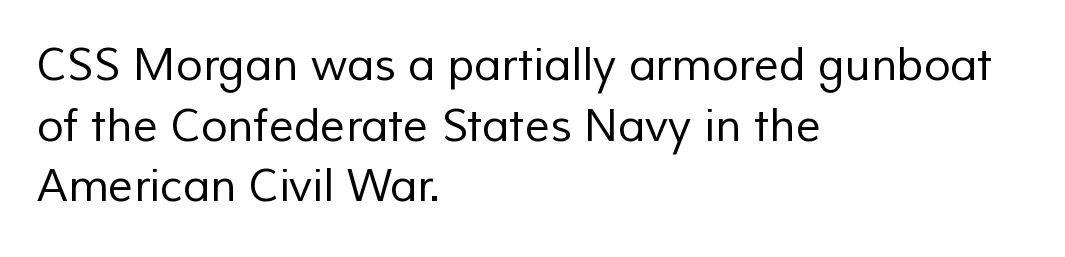
The image shows 44 px regular-weight sans-serif type; set left-aligned, normal line spacing (1.38x), normal letter spacing, not underlined; low stroke contrast and a medium x-height.
